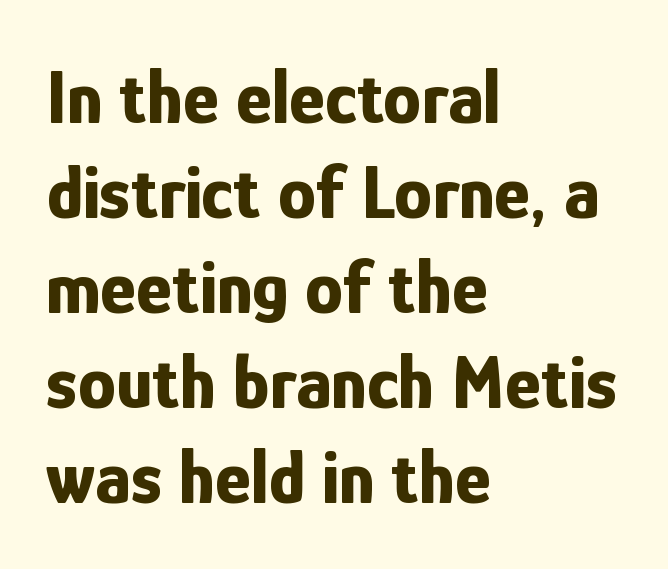
{"serif": "no", "italic": "no", "bold": "yes", "weight": "bold", "width": "condensed", "stroke_contrast": "low", "x_height": "medium", "monospaced": "no", "underline": "no", "align": "left", "line_spacing": "normal", "line_spacing_ratio": 1.25, "letter_spacing": "normal", "letter_spacing_em": 0.0, "glyph_px": 76}
